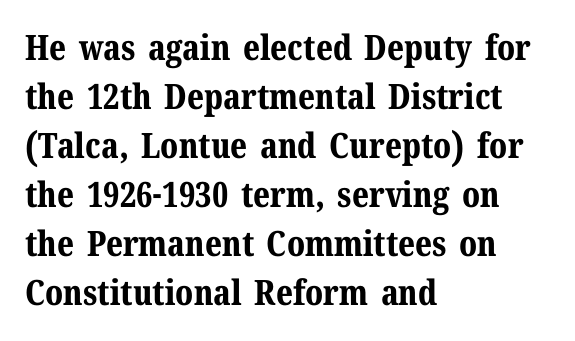
Q: Is the text bold? A: Yes.
Q: Is the text italic (slanted)? A: No, it is upright.
Q: Is the typeface a serif or a sans-serif typeface? A: Serif.
Q: Is the text underlined? A: No.
Q: How is the paragraph aligned? A: Left-aligned.
Q: Is the spacing between letters normal or unusually wide? A: Normal.
Q: Is the spacing between lines tight, normal or loose? A: Normal.
Q: Width (condensed, normal, or wide)? A: Normal.
Q: Stroke contrast? A: Medium.
Q: x-height? A: Medium.
Q: Monospaced? A: No.
